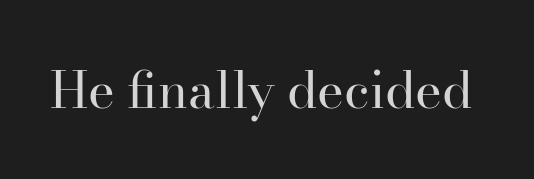
The image shows 51 px regular-weight serif type, upright; set normal letter spacing, not underlined; high stroke contrast and a small x-height.
